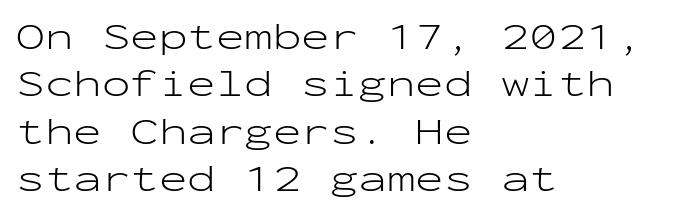
The image shows 38 px light, wide sans-serif type, upright, monospaced; set left-aligned, normal line spacing (1.25x), normal letter spacing, not underlined; low stroke contrast and a medium x-height.
